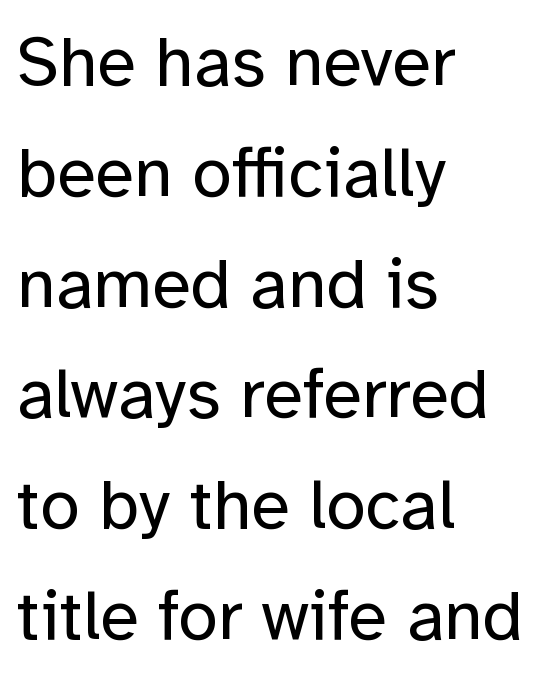
Is there any slant? The stems are plumb. Type style note: lacks serifs. The gap between lines stays unmarked. The strokes are not fattened; the text isn't bold. Nothing unusual about the tracking: characters are spaced as the font intends.
